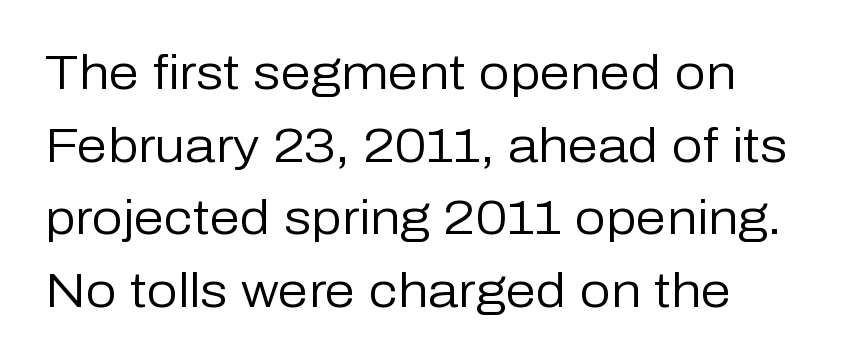
Q: Is the text bold? A: No.
Q: Is the text italic (slanted)? A: No, it is upright.
Q: Is the typeface a serif or a sans-serif typeface? A: Sans-serif.
Q: Is the text underlined? A: No.
Q: How is the paragraph aligned? A: Left-aligned.
Q: Is the spacing between letters normal or unusually wide? A: Normal.
Q: Is the spacing between lines tight, normal or loose? A: Normal.
Q: Width (condensed, normal, or wide)? A: Normal.
Q: Stroke contrast? A: Low.
Q: x-height? A: Medium.
Q: Monospaced? A: No.
